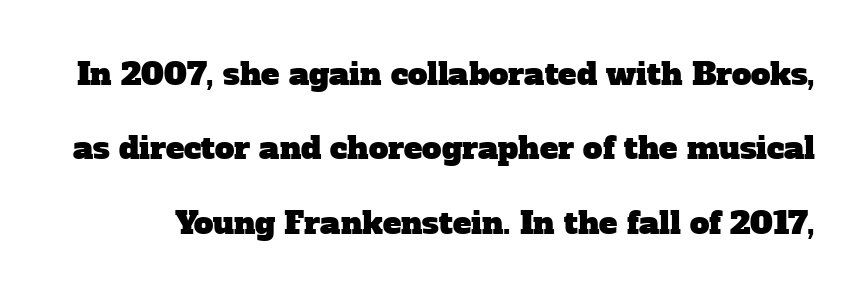
Check the space under the baseline: it is left empty. These lines are composed in type with serifs. This rendering leaves character spacing at its baseline value. Each letter keeps its own natural width here, so spacing adapts to shape. What's the leading like? Stretched, with rows far apart.
